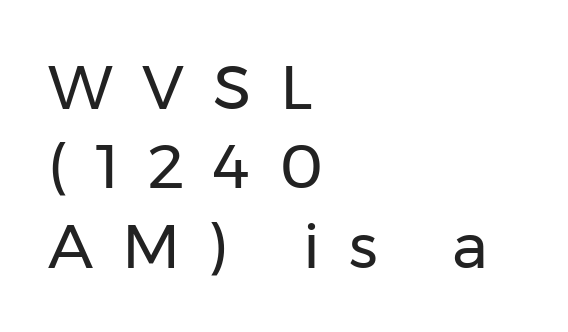
This is sans-serif lettering, the kind often seen on screens and signage. The leading is moderate, giving the passage an even texture. How are the letters spaced? Widely, with obvious added tracking. Weight: regular or lighter. Has an underline been added? It has not. Spacing verdict: proportional, widths tailored to each character.
